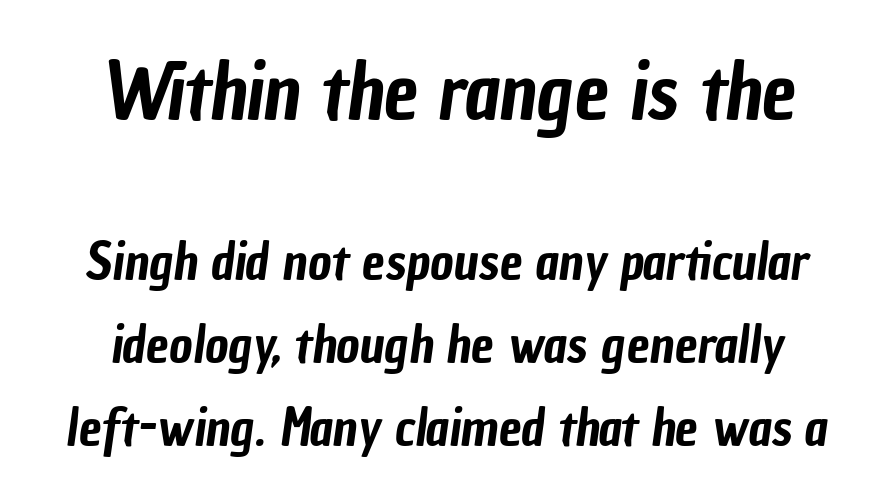
{"serif": "no", "width": "condensed", "stroke_contrast": "low", "x_height": "medium", "monospaced": "no", "underline": "no", "line_spacing": "normal", "line_spacing_ratio": 1.63, "letter_spacing": "normal", "letter_spacing_em": 0.0, "larger_block": "first", "size_ratio": 1.51, "glyph_px": 77}
